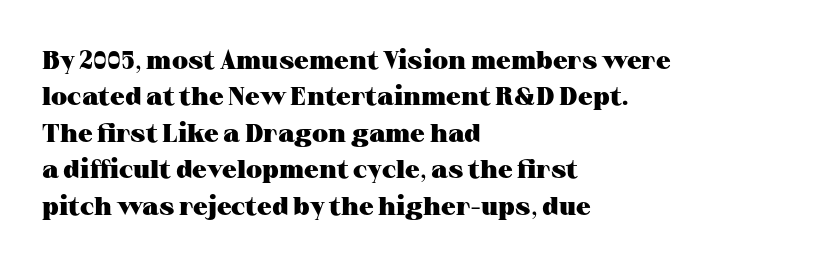
The image shows 26 px bold type, upright; set left-aligned, normal line spacing (1.4x), normal letter spacing, not underlined.
